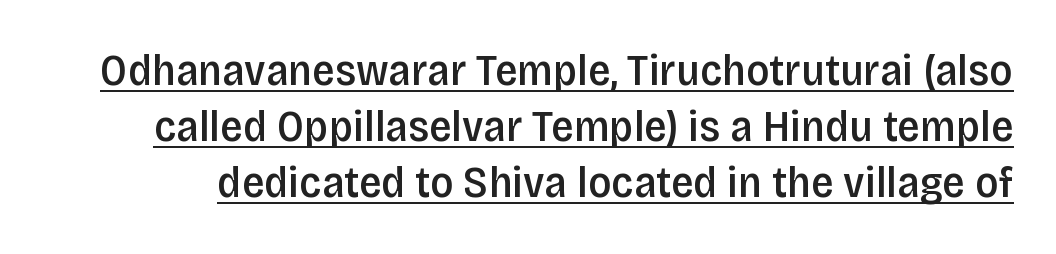
No feet cap the strokes, marking this as sans-serif type. This is roman type, the default non-slanted kind. These lines carry some extra weight — a demibold, not a full bold. Looks like regular typesetting: each glyph gets only the width it needs. A continuous stroke trails under the words, as in a hyperlink.
